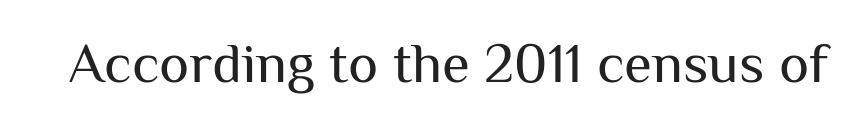
The image shows 57 px regular-weight sans-serif type, upright; set normal letter spacing, not underlined; medium stroke contrast and a medium x-height.
